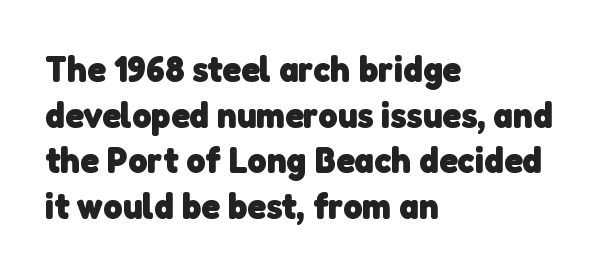
{"serif": "no", "bold": "yes", "weight": "heavy", "width": "normal", "stroke_contrast": "low", "x_height": "medium", "monospaced": "no", "underline": "no", "align": "left", "line_spacing_ratio": 1.23, "letter_spacing": "normal", "letter_spacing_em": 0.0, "glyph_px": 37}
